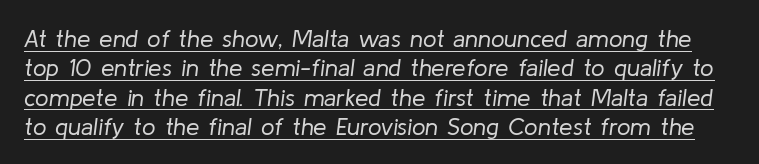
Between one letter and the next there's only the usual sliver of space. You can see a thin bar hugging the bottom of the glyphs. The rendering applies a slant to the glyphs. Each stroke keeps to a modest, everyday thickness or less.
